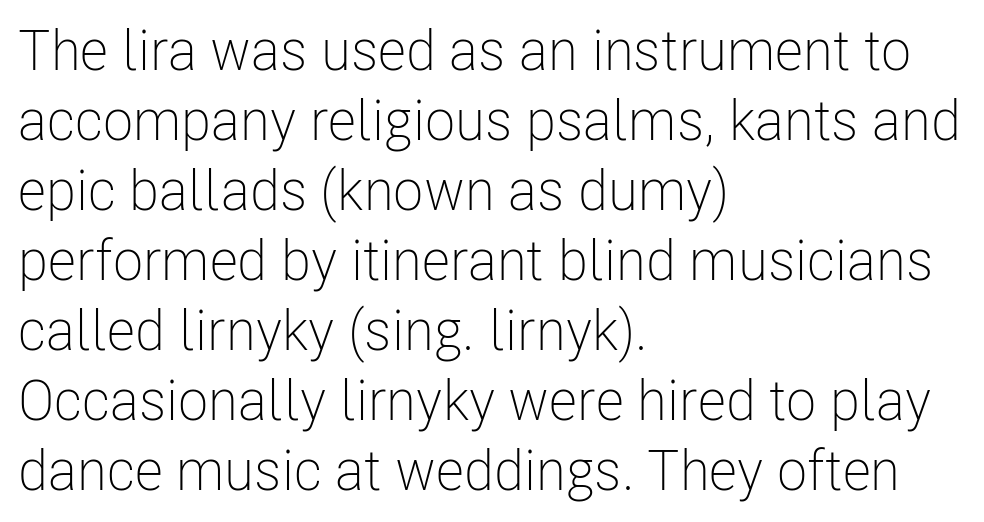
Q: Is the text bold? A: No.
Q: Is the text italic (slanted)? A: No, it is upright.
Q: Is the typeface a serif or a sans-serif typeface? A: Sans-serif.
Q: Is the text underlined? A: No.
Q: How is the paragraph aligned? A: Left-aligned.
Q: Is the spacing between letters normal or unusually wide? A: Normal.
Q: Is the spacing between lines tight, normal or loose? A: Normal.
Q: Width (condensed, normal, or wide)? A: Condensed.
Q: Stroke contrast? A: Low.
Q: x-height? A: Medium.
Q: Monospaced? A: No.
